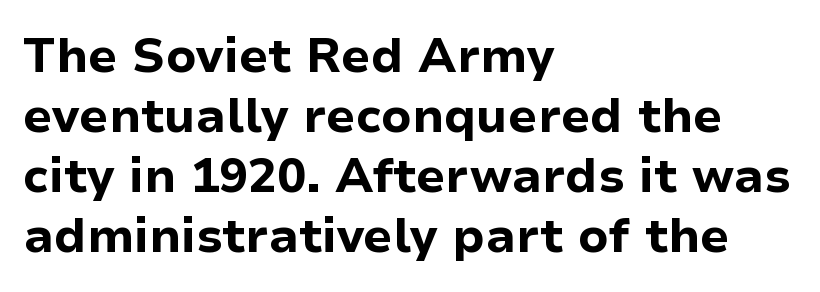
The rendering anchors every line to the left-hand side. This sample uses a sans-serif face. The strip under each line holds only bare page. Do the characters align in a grid? No, the font is proportional.
